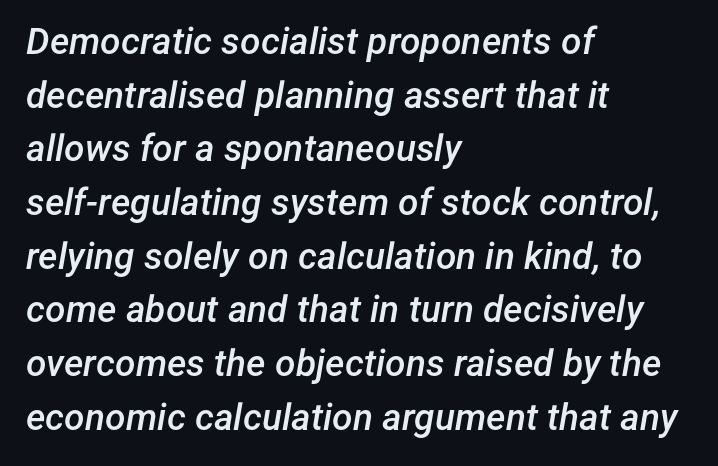
Q: Is the text bold? A: Semi-bold.
Q: Is the text italic (slanted)? A: Yes, it leans right by about 12 degrees.
Q: Is the text underlined? A: No.
Q: How is the paragraph aligned? A: Left-aligned.
Q: Is the spacing between letters normal or unusually wide? A: Normal.
Q: Is the spacing between lines tight, normal or loose? A: Normal.
Q: Width (condensed, normal, or wide)? A: Normal.
Q: Stroke contrast? A: Low.
Q: x-height? A: Medium.
Q: Monospaced? A: No.
